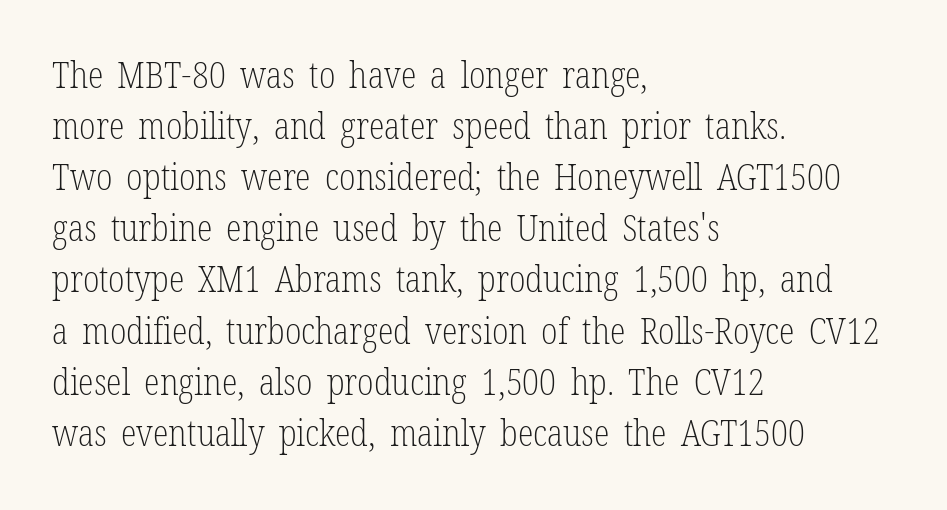
Q: Is the text bold? A: No.
Q: Is the text italic (slanted)? A: No, it is upright.
Q: Is the typeface a serif or a sans-serif typeface? A: Serif.
Q: Is the text underlined? A: No.
Q: How is the paragraph aligned? A: Left-aligned.
Q: Is the spacing between letters normal or unusually wide? A: Normal.
Q: Is the spacing between lines tight, normal or loose? A: Normal.
Q: Width (condensed, normal, or wide)? A: Condensed.
Q: Stroke contrast? A: Low.
Q: x-height? A: Medium.
Q: Monospaced? A: No.
